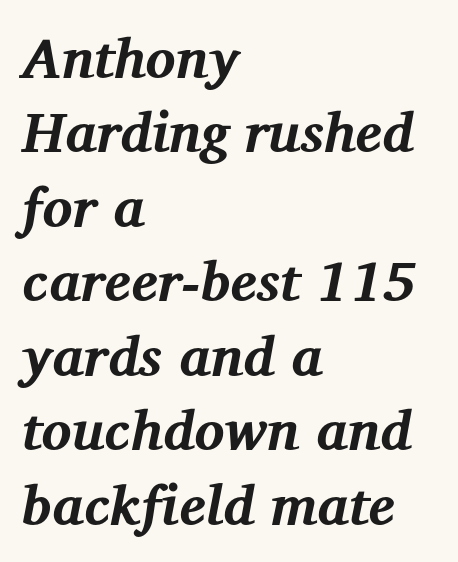
The rendering uses a bold face; every stroke is thick and dark. Check under the words: just untouched page. Is this a fixed-width face? No — the glyphs have proportional, varying widths. The horizontal fit of the characters is conventional and even. Characters are canted at an angle relative to the baseline's perpendicular. Leftover space on each line is placed entirely after the last word.
